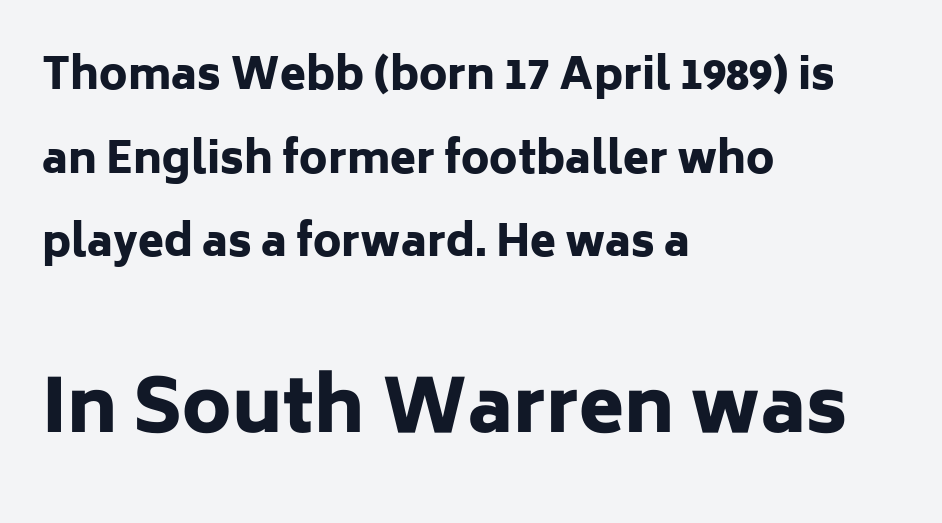
Rule under the text: the space is simply empty. Its strokes are broad and dark, the hallmark of bold type. In terms of posture, this sample is upright. How would I describe the line gaps? Wide and relaxed.
